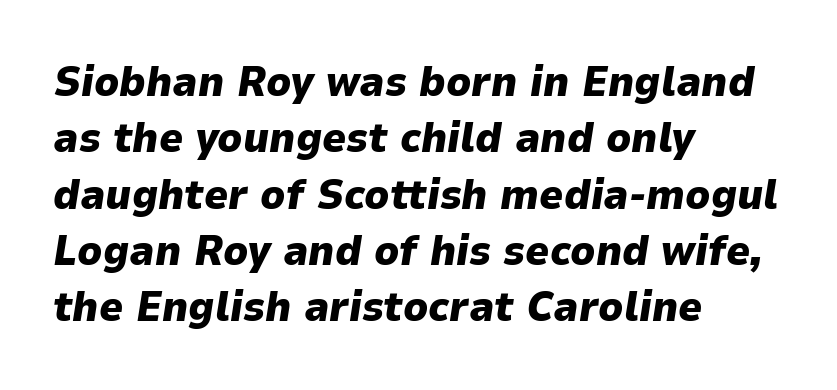
The image shows 42 px heavy type, italic (leaning right); set left-aligned, normal line spacing (1.34x), normal letter spacing, not underlined; low stroke contrast and a medium x-height.
